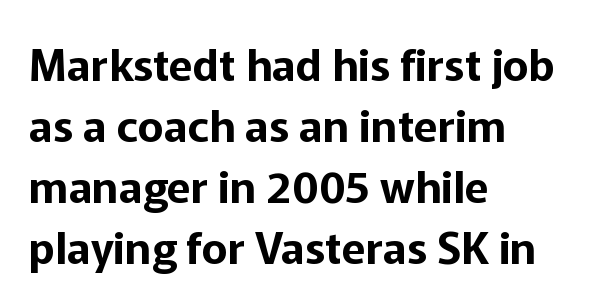
The glyphs in this specimen are sans serif. Bare-footed words on every line. Posture: upright roman. Does the copy run flush right? No — it runs flush left.
